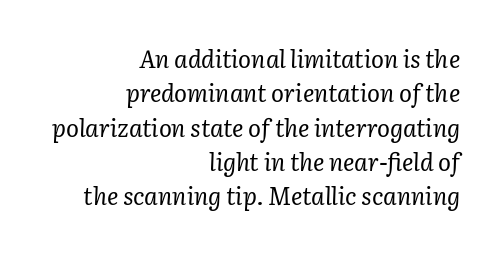
On a weight scale, this lands at 450 or below. Notice how descenders clear the ascenders below comfortably — that's standard leading. The rendering keeps characters at their native spacing. The axis of the letterforms is tilted away from vertical.
